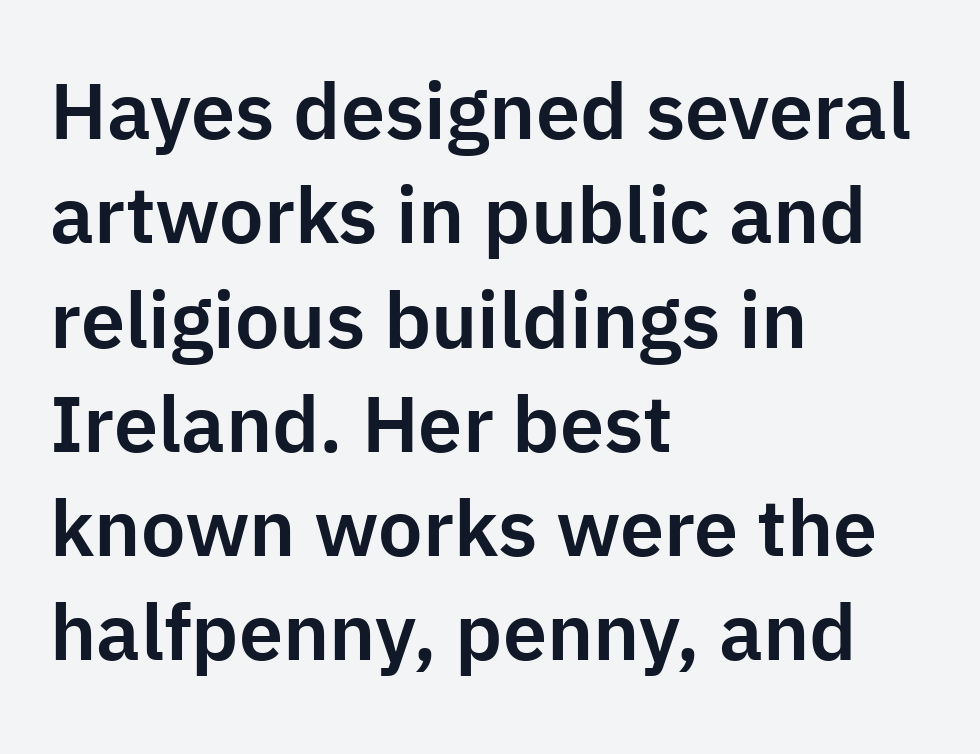
The image shows 79 px sans-serif type, upright; set left-aligned, normal line spacing (1.32x), normal letter spacing, not underlined; low stroke contrast and a medium x-height.
